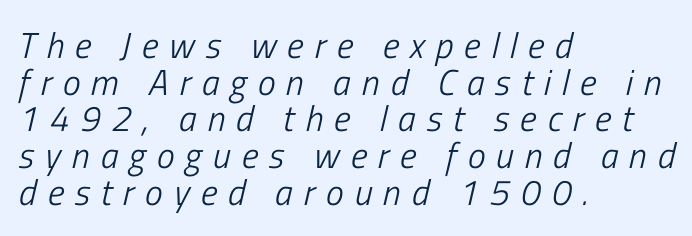
{"italic": "yes", "lean": "right", "slant_degrees": 13, "bold": "no", "weight": "light", "width": "condensed", "stroke_contrast": "low", "x_height": "medium", "monospaced": "no", "underline": "no", "align": "left", "line_spacing": "tight", "line_spacing_ratio": 1.02, "letter_spacing": "wide", "letter_spacing_em": 0.3, "glyph_px": 36}
